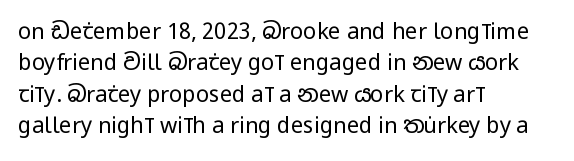
Q: Is the text bold? A: No.
Q: Is the text italic (slanted)? A: No, it is upright.
Q: Is the text underlined? A: No.
Q: How is the paragraph aligned? A: Left-aligned.
Q: Is the spacing between letters normal or unusually wide? A: Normal.
Q: Is the spacing between lines tight, normal or loose? A: Normal.
